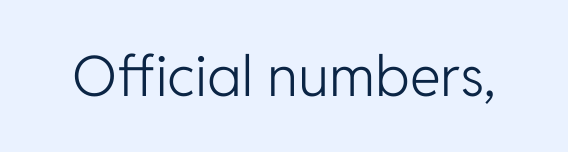
Q: Is the text bold? A: No.
Q: Is the text italic (slanted)? A: No, it is upright.
Q: Is the typeface a serif or a sans-serif typeface? A: Sans-serif.
Q: Is the text underlined? A: No.
Q: Is the spacing between letters normal or unusually wide? A: Normal.
Q: Width (condensed, normal, or wide)? A: Normal.
Q: Stroke contrast? A: Low.
Q: x-height? A: Medium.
Q: Monospaced? A: No.
